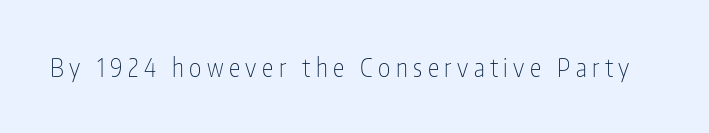
The image shows 26 px text type, upright; set unusually wide letter spacing (+0.21 em), not underlined.
